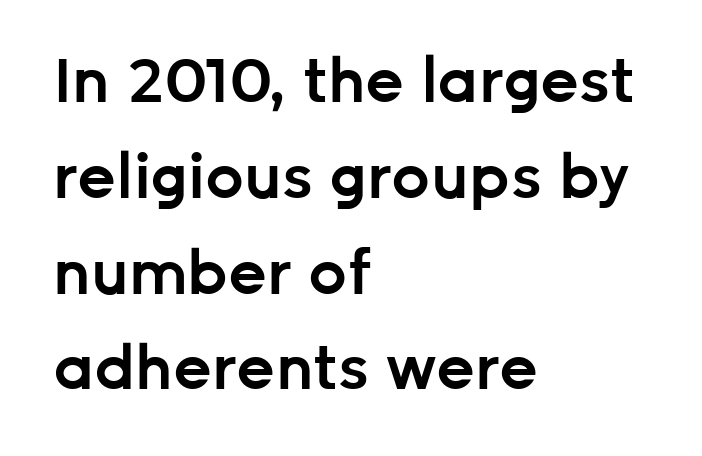
Style check: upright. In terms of leading, this rendering sits right in the middle. Font category for this specimen: sans-serif. The horizontal fit of the characters is conventional and even. Type without underlining.
